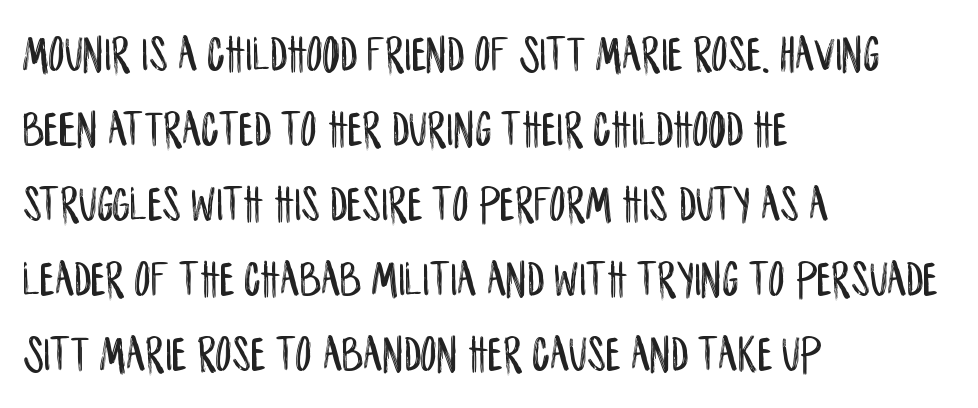
The image shows 51 px condensed sans-serif type, upright; set left-aligned, normal line spacing (1.47x), normal letter spacing, not underlined; low stroke contrast and a large x-height.
